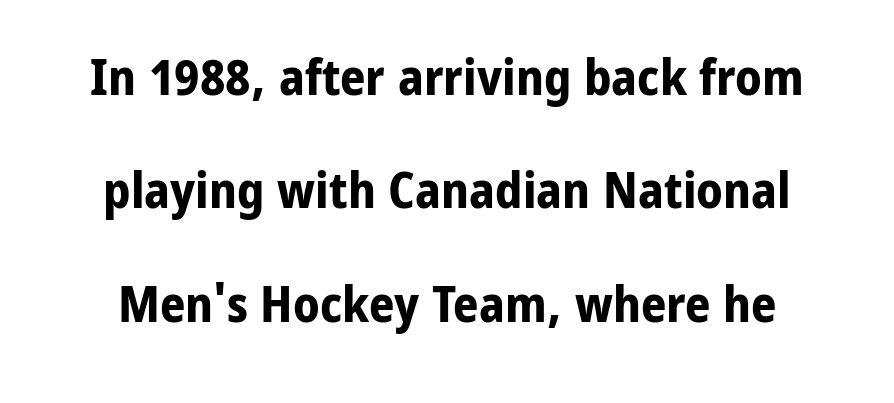
{"serif": "no", "italic": "no", "bold": "yes", "weight": "bold", "width": "normal", "stroke_contrast": "low", "x_height": "medium", "monospaced": "no", "underline": "no", "line_spacing": "loose", "line_spacing_ratio": 2.27, "letter_spacing": "normal", "letter_spacing_em": 0.0, "glyph_px": 50}
